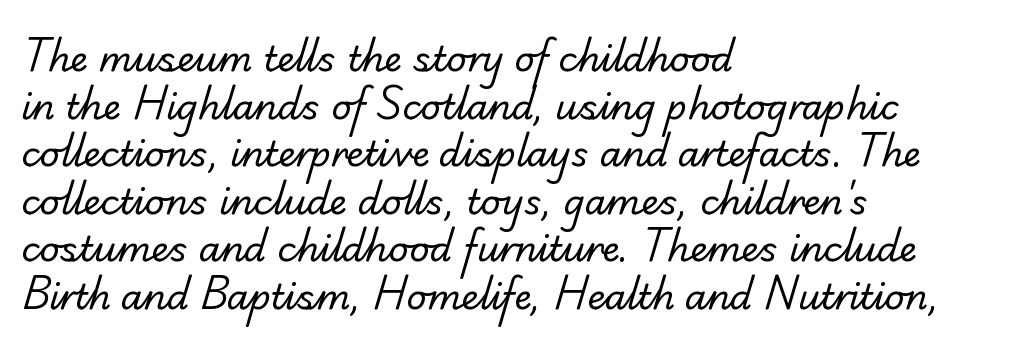
The image shows 35 px regular-weight serif type; set left-aligned, normal line spacing (1.36x), normal letter spacing, not underlined; low stroke contrast and a small x-height.
